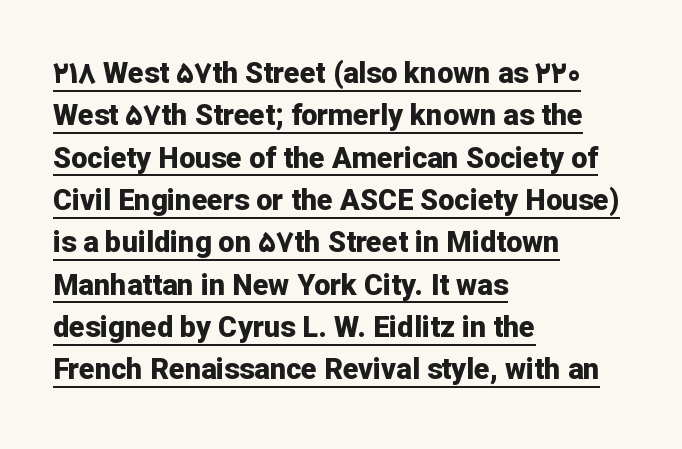
Does the leading feel generous? No, just average. Default kerning and tracking; the words read as compact shapes. Beneath each row of characters lies a ruled line. Check where the strokes stop: nothing finishes them off — pure sans. Proportional: the letters do not fall into vertical columns.
